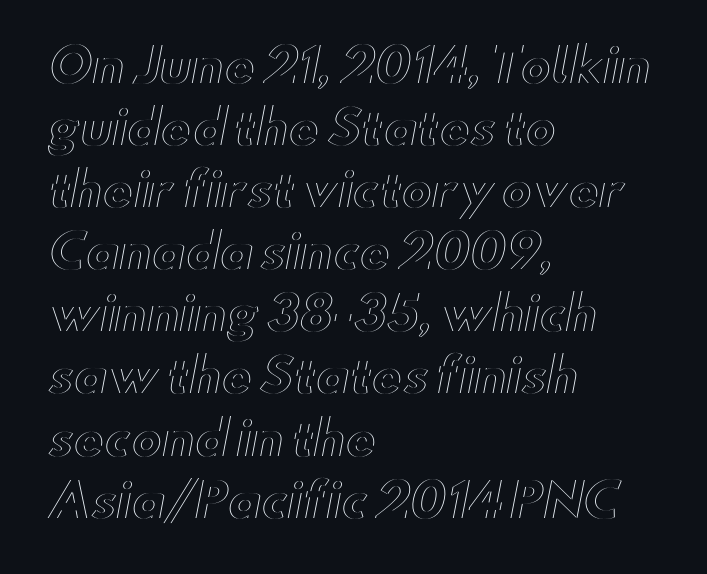
The image shows 46 px wide type; set left-aligned, normal line spacing (1.35x), normal letter spacing, not underlined; a small x-height.
